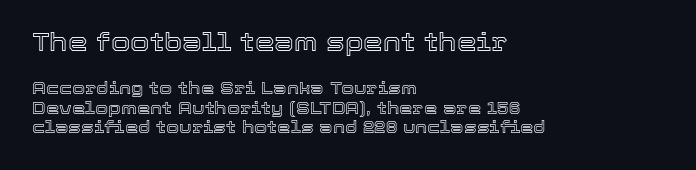
Q: Is the text italic (slanted)? A: No, it is upright.
Q: Is the text underlined? A: No.
Q: How is the paragraph aligned? A: Left-aligned.
Q: Is the spacing between letters normal or unusually wide? A: Normal.
Q: Which block of text is set in a larger size, the first (top) or the second (bottom)? A: The first (top) one.
